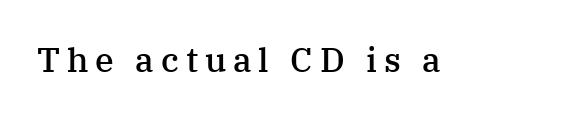
Q: Is the text bold? A: Semi-bold.
Q: Is the text italic (slanted)? A: No, it is upright.
Q: Is the typeface a serif or a sans-serif typeface? A: Serif.
Q: Is the text underlined? A: No.
Q: Is the spacing between letters normal or unusually wide? A: Unusually wide.
Q: Width (condensed, normal, or wide)? A: Normal.
Q: Stroke contrast? A: Medium.
Q: x-height? A: Medium.
Q: Monospaced? A: No.
